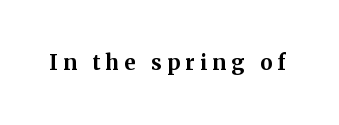
The image shows 21 px bold type, upright; set unusually wide letter spacing (+0.26 em), not underlined.
